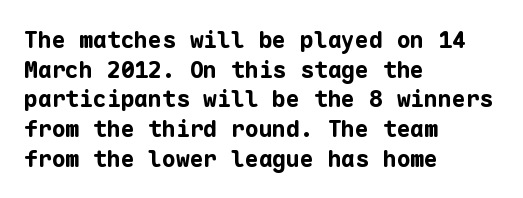
{"italic": "no", "bold": "yes", "underline": "no", "align": "left", "line_spacing": "normal", "line_spacing_ratio": 1.29, "letter_spacing": "normal", "letter_spacing_em": 0.0, "glyph_px": 23}
